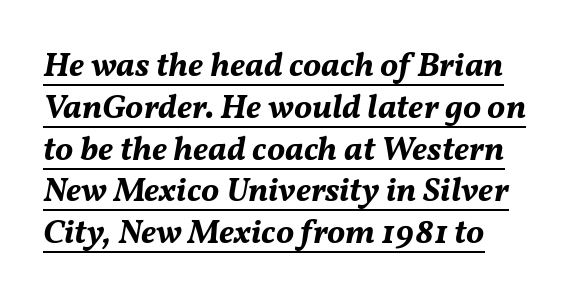
{"italic": "yes", "lean": "right", "slant_degrees": 11, "bold": "yes", "weight": "bold", "width": "normal", "stroke_contrast": "medium", "x_height": "medium", "monospaced": "no", "underline": "yes", "line_spacing_ratio": 1.23, "letter_spacing": "normal", "letter_spacing_em": 0.0, "glyph_px": 34}
